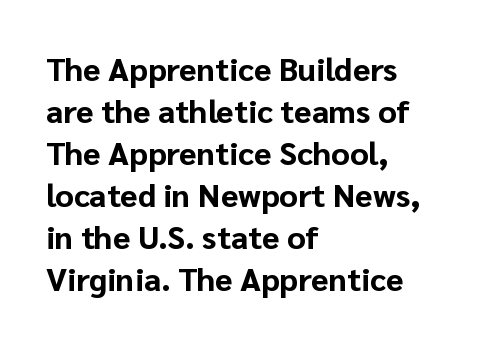
{"serif": "no", "italic": "no", "bold": "yes", "weight": "bold", "width": "normal", "stroke_contrast": "low", "x_height": "medium", "monospaced": "no", "underline": "no", "align": "left", "line_spacing": "normal", "line_spacing_ratio": 1.31, "letter_spacing": "normal", "letter_spacing_em": 0.0, "glyph_px": 32}
